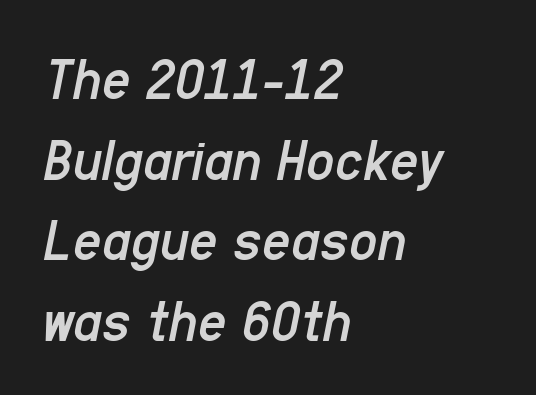
{"italic": "yes", "lean": "right", "slant_degrees": 11, "bold": "no", "weight": "regular", "width": "condensed", "stroke_contrast": "low", "x_height": "medium", "monospaced": "no", "underline": "no", "align": "left", "line_spacing": "normal", "line_spacing_ratio": 1.3, "letter_spacing": "normal", "letter_spacing_em": 0.0, "glyph_px": 62}
